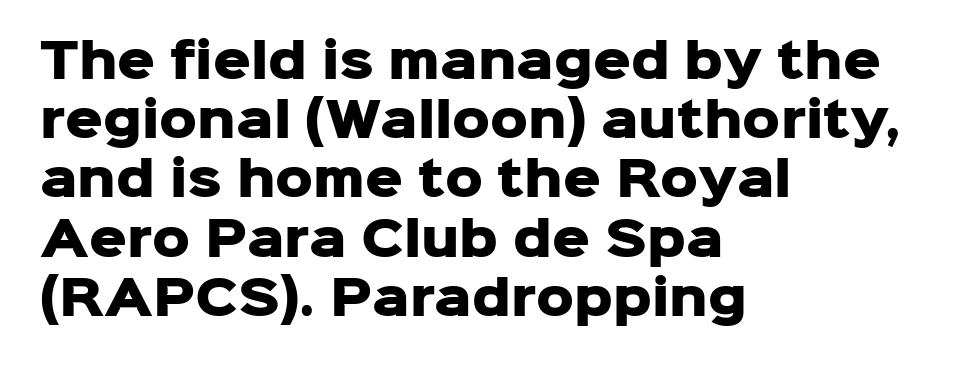
Q: Is the text bold? A: Yes.
Q: Is the text italic (slanted)? A: No, it is upright.
Q: Is the typeface a serif or a sans-serif typeface? A: Sans-serif.
Q: Is the text underlined? A: No.
Q: How is the paragraph aligned? A: Left-aligned.
Q: Is the spacing between letters normal or unusually wide? A: Normal.
Q: Is the spacing between lines tight, normal or loose? A: Normal.
Q: Width (condensed, normal, or wide)? A: Normal.
Q: Stroke contrast? A: Low.
Q: x-height? A: Medium.
Q: Monospaced? A: No.
